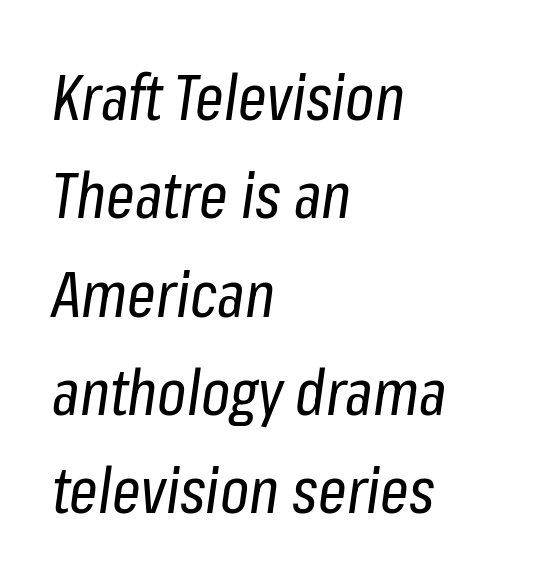
The rendering uses natural spacing where letterforms have individual widths. The glyphs look as if they've been sheared to an angle. Inter-character spacing is left at the font's built-in metrics. The setting favours the left margin, as ordinary paragraphs usually do.
